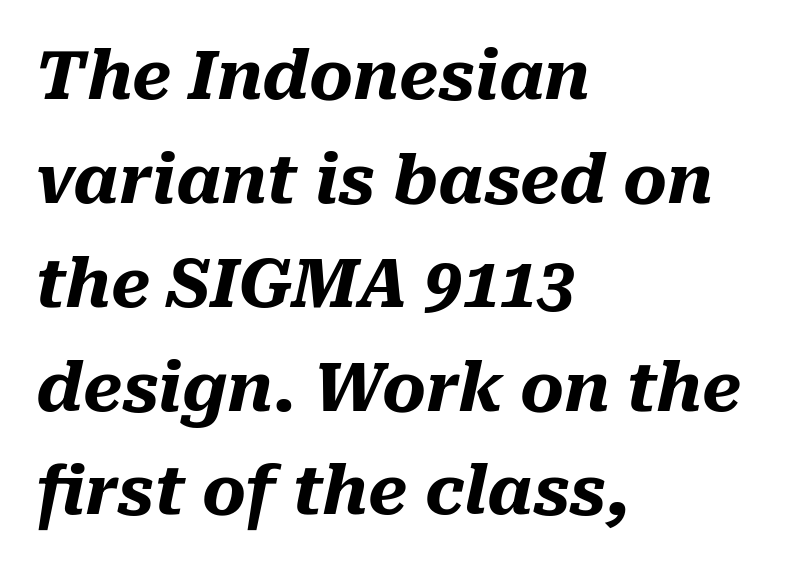
The paragraph has a hard left edge and a soft right edge. Honestly, the row spacing looks completely unremarkable. Summary of weight: heavy, a full bold. The rendering uses natural spacing where letterforms have individual widths. Beneath every word, the page is bare. The passage shown has conventional tracking throughout.
